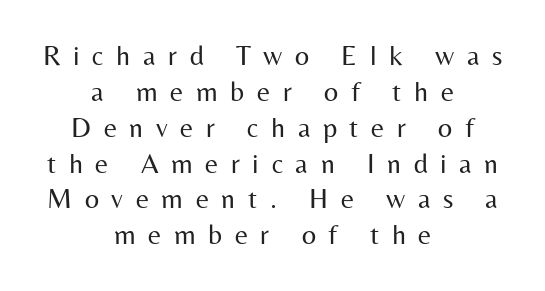
Q: Is the text bold? A: No.
Q: Is the text italic (slanted)? A: No, it is upright.
Q: Is the typeface a serif or a sans-serif typeface? A: Sans-serif.
Q: Is the text underlined? A: No.
Q: How is the paragraph aligned? A: Centered.
Q: Is the spacing between letters normal or unusually wide? A: Unusually wide.
Q: Is the spacing between lines tight, normal or loose? A: Normal.
Q: Width (condensed, normal, or wide)? A: Normal.
Q: Stroke contrast? A: Medium.
Q: x-height? A: Medium.
Q: Monospaced? A: No.
